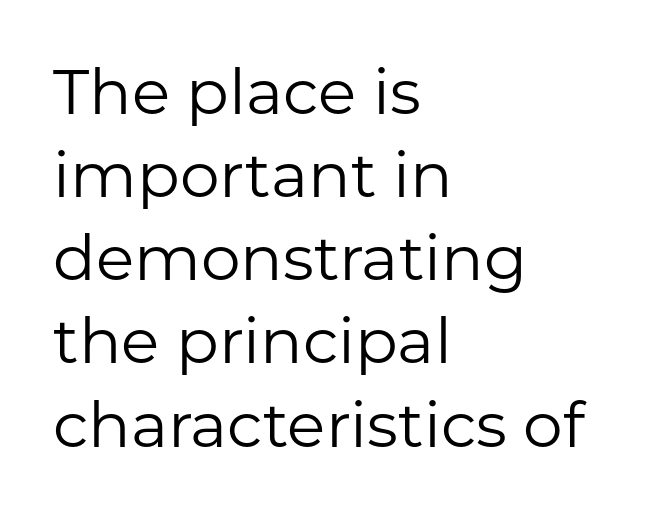
Q: Is the text bold? A: No.
Q: Is the text italic (slanted)? A: No, it is upright.
Q: Is the typeface a serif or a sans-serif typeface? A: Sans-serif.
Q: Is the text underlined? A: No.
Q: How is the paragraph aligned? A: Left-aligned.
Q: Is the spacing between letters normal or unusually wide? A: Normal.
Q: Is the spacing between lines tight, normal or loose? A: Normal.
Q: Width (condensed, normal, or wide)? A: Normal.
Q: Stroke contrast? A: Low.
Q: x-height? A: Medium.
Q: Monospaced? A: No.
